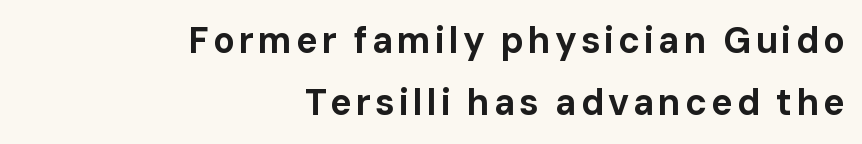
Does the type have serifs? No, each stem ends abruptly. Every stem runs plumb, perpendicular to the baseline. The letters advance in unequal steps, a hallmark of proportional type. Short and long lines alike share a common ending point at right. Clear beneath every line of the passage. Heft: maximum for text — a bold.
